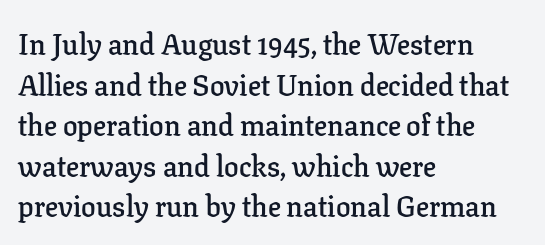
{"serif": "yes", "italic": "no", "bold": "semi", "weight": "semibold", "width": "normal", "stroke_contrast": "low", "x_height": "medium", "monospaced": "no", "underline": "no", "align": "left", "line_spacing": "normal", "line_spacing_ratio": 1.4, "letter_spacing": "normal", "letter_spacing_em": 0.0, "glyph_px": 29}
